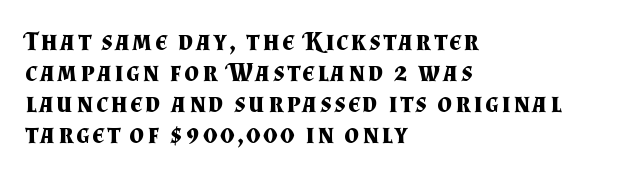
The image shows 26 px bold type, upright; set left-aligned, line spacing 1.19x, not underlined.
